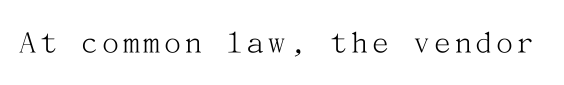
Q: Is the text bold? A: No.
Q: Is the text italic (slanted)? A: No, it is upright.
Q: Is the typeface a serif or a sans-serif typeface? A: Serif.
Q: Is the text underlined? A: No.
Q: Width (condensed, normal, or wide)? A: Normal.
Q: Stroke contrast? A: Medium.
Q: x-height? A: Medium.
